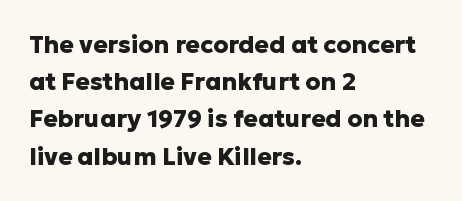
{"italic": "no", "bold": "yes", "underline": "no", "align": "left", "line_spacing": "normal", "line_spacing_ratio": 1.55, "letter_spacing": "normal", "letter_spacing_em": 0.0, "glyph_px": 24}
